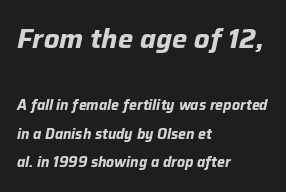
{"italic": "yes", "lean": "right", "slant_degrees": 12, "bold": "yes", "underline": "no", "align": "left", "line_spacing": "loose", "line_spacing_ratio": 2.05, "letter_spacing": "normal", "letter_spacing_em": 0.0, "larger_block": "first", "size_ratio": 1.93, "glyph_px": 27}
